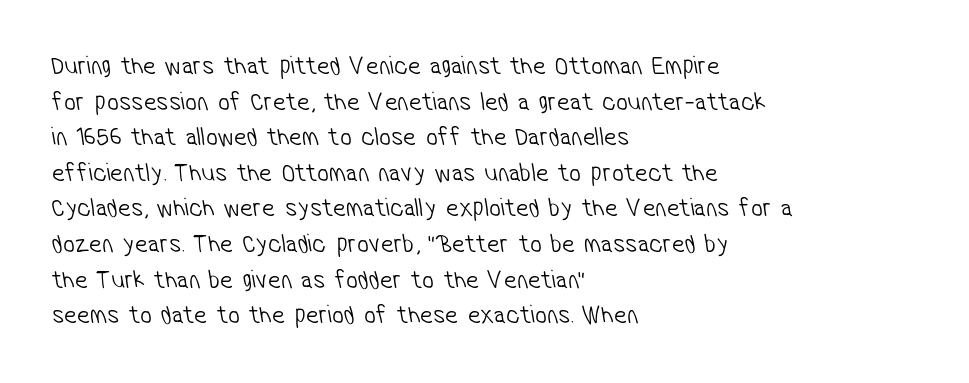
{"bold": "no", "underline": "no", "align": "left", "line_spacing": "normal", "line_spacing_ratio": 1.37, "letter_spacing": "normal", "letter_spacing_em": 0.0, "glyph_px": 26}
